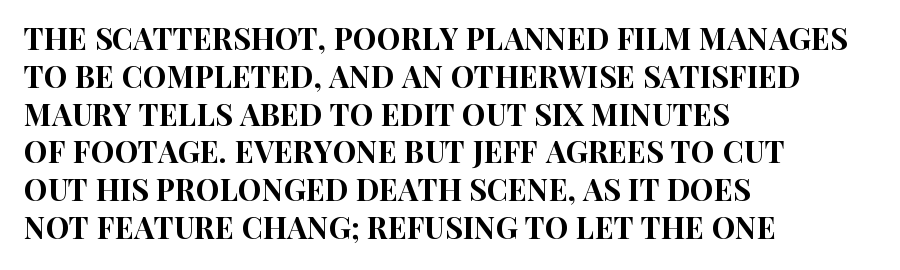
Standard letterfit; no display-style spreading of the glyphs. The type sits square on the baseline with zero lean. Each letter's strokes conclude bluntly, with no projecting serifs. The space between consecutive lines is moderate. The passage shown is not underscored anywhere. The typesetter chose a ragged-right arrangement here.
